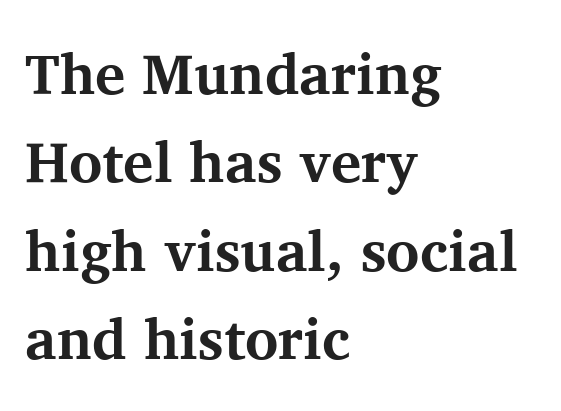
What kind of face is this? One with serifs. The lettering stays uniformly vertical, giving the passage a roman look. Between one letter and the next there's only the usual sliver of space. Horizontal alignment here is leftward, the default for most running prose.
